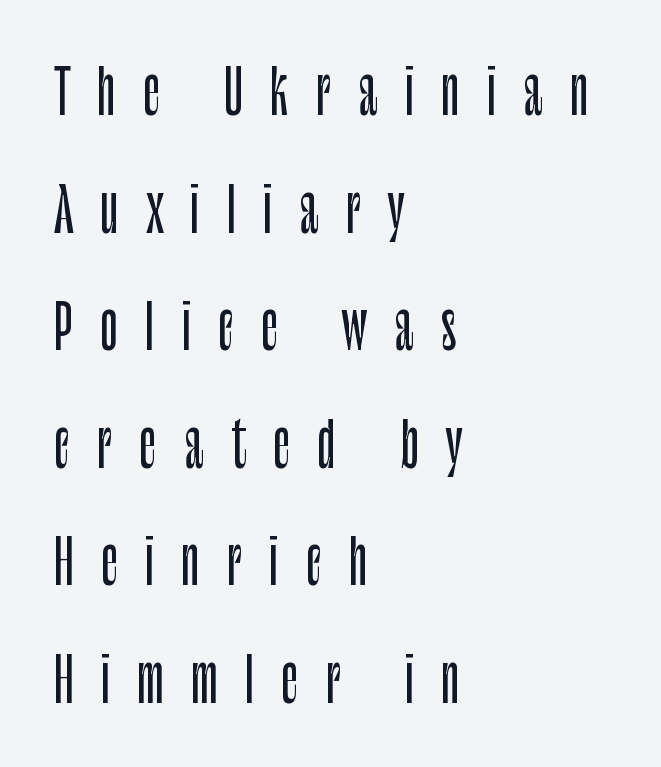
{"serif": "no", "italic": "no", "width": "condensed", "stroke_contrast": "low", "x_height": "large", "monospaced": "no", "underline": "no", "align": "left", "line_spacing": "loose", "line_spacing_ratio": 1.96, "letter_spacing": "wide", "letter_spacing_em": 0.45, "glyph_px": 60}
